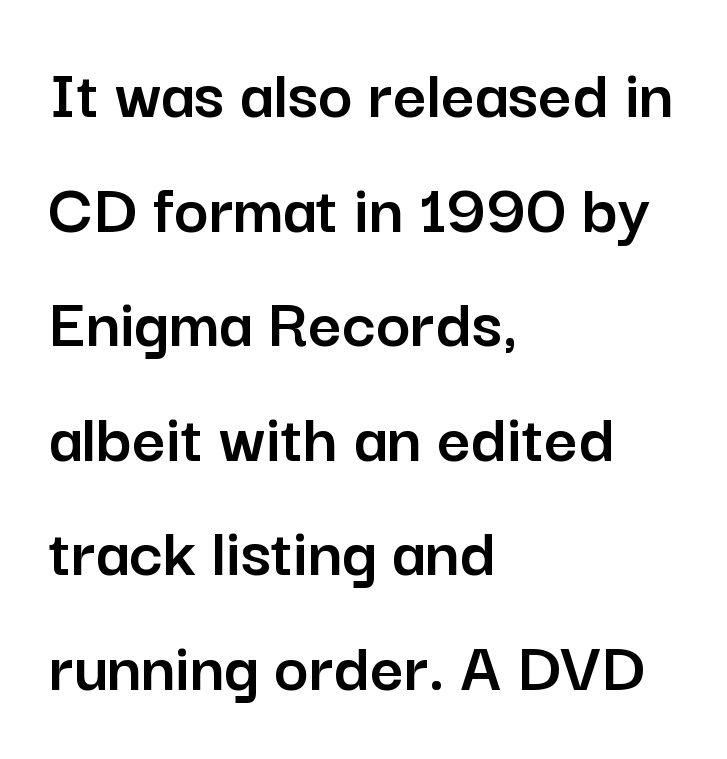
The image shows 73 px sans-serif type, upright; set left-aligned, normal line spacing (1.57x), normal letter spacing, not underlined; low stroke contrast and a medium x-height.
